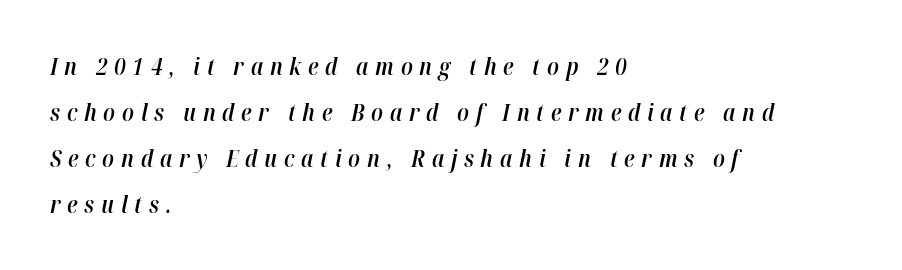
The image shows 23 px text type, italic (leaning right); set left-aligned, loose line spacing (2.0x), unusually wide letter spacing (+0.29 em), not underlined.
